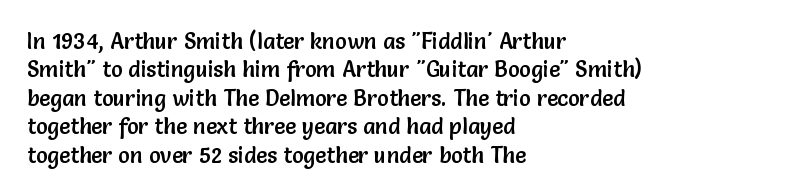
{"italic": "no", "underline": "no", "align": "left", "line_spacing": "normal", "line_spacing_ratio": 1.29, "letter_spacing": "normal", "letter_spacing_em": 0.0, "glyph_px": 22}
